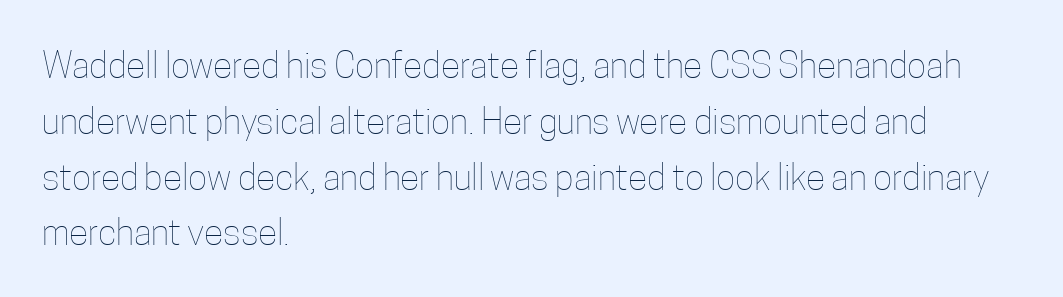
Q: Is the text bold? A: No.
Q: Is the text italic (slanted)? A: No, it is upright.
Q: Is the text underlined? A: No.
Q: How is the paragraph aligned? A: Left-aligned.
Q: Is the spacing between letters normal or unusually wide? A: Normal.
Q: Is the spacing between lines tight, normal or loose? A: Normal.
Q: Width (condensed, normal, or wide)? A: Condensed.
Q: Stroke contrast? A: Low.
Q: x-height? A: Medium.
Q: Monospaced? A: No.
